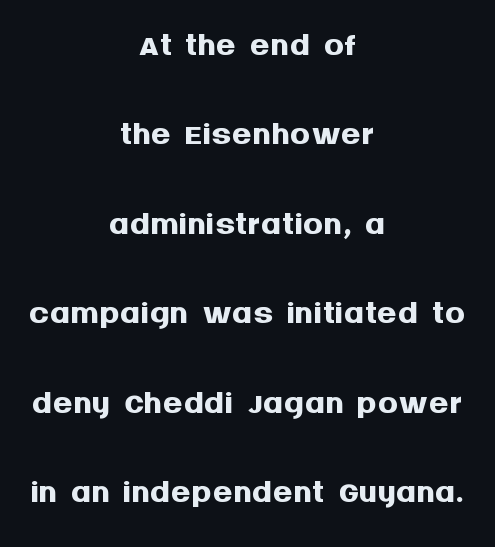
The image shows 50 px semibold sans-serif type, upright; set centered, line spacing 1.79x, normal letter spacing, not underlined; medium stroke contrast and a large x-height.
